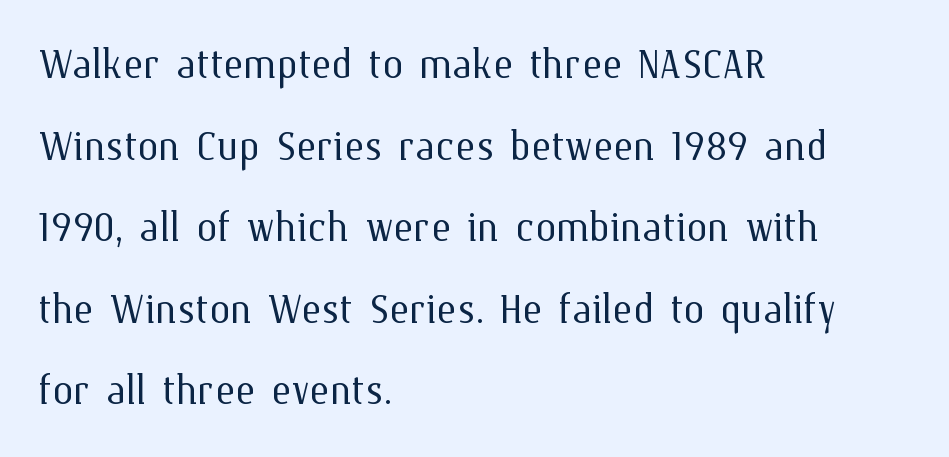
Looks like regular typesetting: each glyph gets only the width it needs. Rule under the text: the space is simply empty. A typesetter would call this leading conventional body-copy spacing. You could call the tracking neutral — neither tight nor loose. Ink coverage per letter is moderate at most. Characters remain perfectly vertical along every line.
